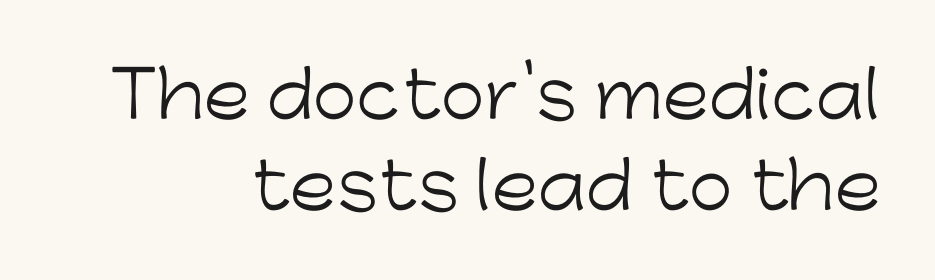
The image shows 64 px light sans-serif type, upright; set right-aligned, normal line spacing (1.42x), normal letter spacing, not underlined; low stroke contrast and a medium x-height.
